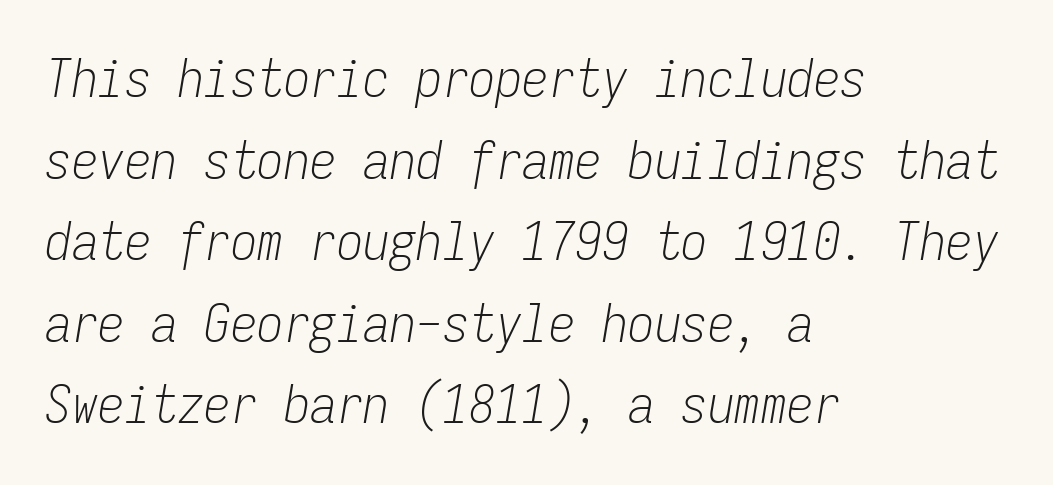
The image shows 53 px light, condensed type, italic (leaning right), monospaced; set left-aligned, normal line spacing (1.54x), normal letter spacing, not underlined; low stroke contrast and a medium x-height.
